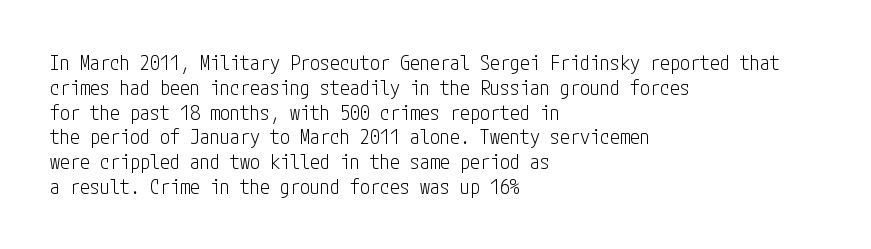
The image shows 20 px text type, upright; set left-aligned, line spacing 1.24x, normal letter spacing, not underlined.
